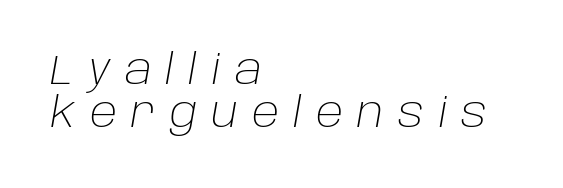
Is there much room between lines? No — they nearly touch. Honestly, the letter spacing is so wide it's the main thing you notice. In terms of posture, this sample is oblique. A typesetter would call this proportional, since set widths differ per character. The string is rendered with underlining switched off. The lines are quadded left.
